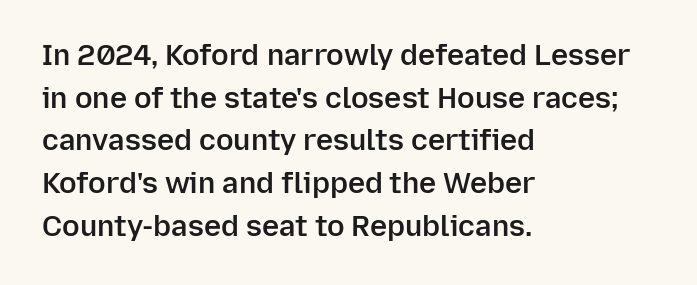
Short and long lines alike share a common starting point at left. The letters stand straight up with perfectly vertical stems. What weight is shown? A semibold, between regular and bold. Standard letterfit; no display-style spreading of the glyphs.
